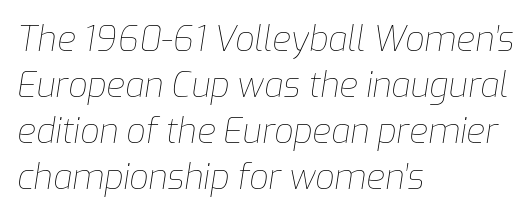
Q: Is the text bold? A: No.
Q: Is the text italic (slanted)? A: Yes, it leans right by about 9 degrees.
Q: Is the text underlined? A: No.
Q: How is the paragraph aligned? A: Left-aligned.
Q: Is the spacing between letters normal or unusually wide? A: Normal.
Q: Is the spacing between lines tight, normal or loose? A: Normal.
Q: Width (condensed, normal, or wide)? A: Normal.
Q: Stroke contrast? A: Low.
Q: x-height? A: Medium.
Q: Monospaced? A: No.
